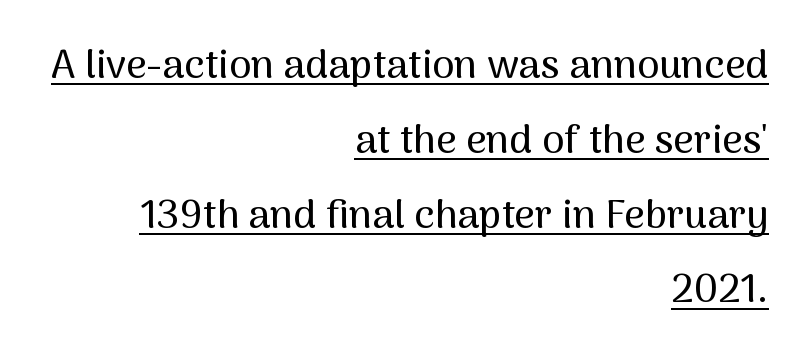
The image shows 40 px sans-serif type, upright; set right-aligned, line spacing 1.87x, normal letter spacing, underlined; medium stroke contrast and a medium x-height.
